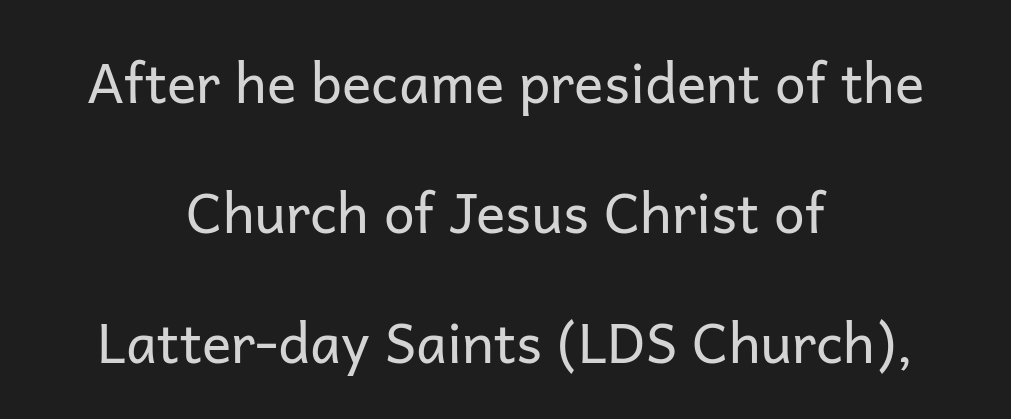
Q: Is the text bold? A: No.
Q: Is the text italic (slanted)? A: No, it is upright.
Q: Is the typeface a serif or a sans-serif typeface? A: Sans-serif.
Q: Is the text underlined? A: No.
Q: How is the paragraph aligned? A: Centered.
Q: Is the spacing between letters normal or unusually wide? A: Normal.
Q: Is the spacing between lines tight, normal or loose? A: Loose.
Q: Width (condensed, normal, or wide)? A: Normal.
Q: Stroke contrast? A: Low.
Q: x-height? A: Medium.
Q: Monospaced? A: No.
